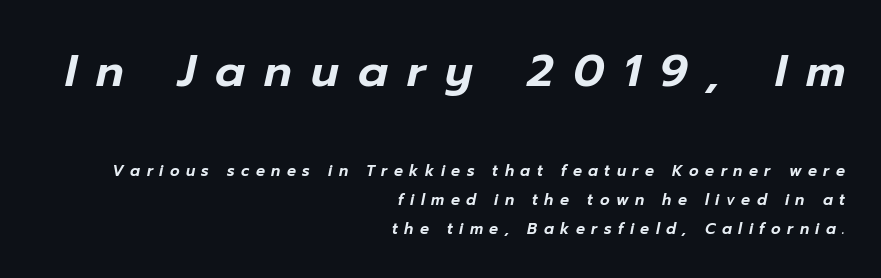
The image shows 45 px text type, italic (leaning right); set right-aligned, loose line spacing (1.94x), unusually wide letter spacing (+0.43 em), not underlined; the first (top) block is 3.0x larger; low stroke contrast and a medium x-height.
